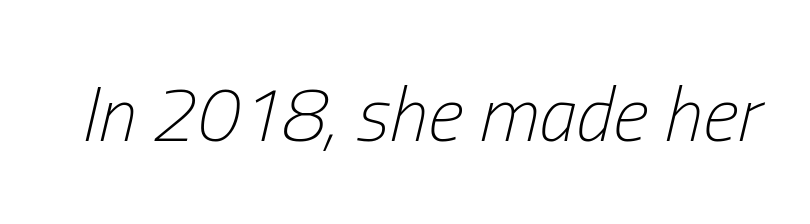
The image shows 77 px light, condensed type, italic (leaning right); set normal letter spacing, not underlined; low stroke contrast and a medium x-height.
